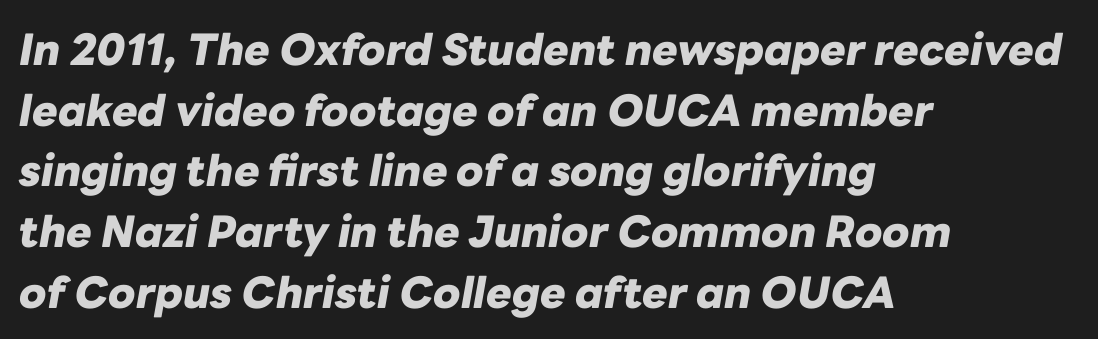
Spacing verdict: proportional, widths tailored to each character. Horizontal alignment here is leftward, the default for most running prose. A typesetter would call this leading conventional body-copy spacing. The letters are slanted; this is an italic face.
